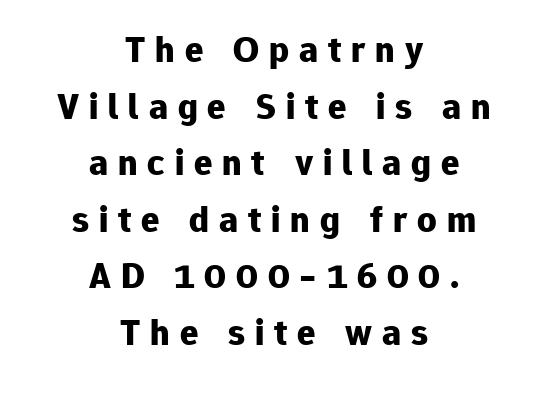
{"serif": "no", "italic": "no", "bold": "yes", "weight": "bold", "width": "normal", "stroke_contrast": "low", "x_height": "medium", "monospaced": "no", "underline": "no", "align": "center", "line_spacing": "normal", "line_spacing_ratio": 1.49, "letter_spacing": "wide", "letter_spacing_em": 0.26, "glyph_px": 38}
